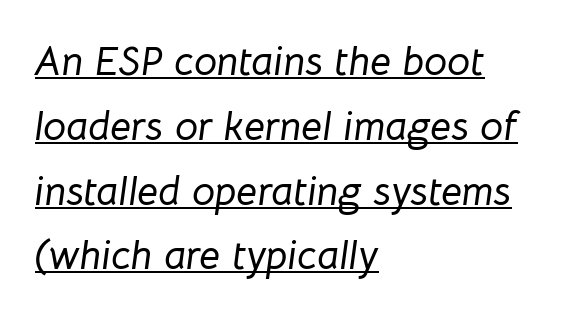
The image shows 41 px text type, italic (leaning right); set left-aligned, normal line spacing (1.58x), normal letter spacing, underlined; low stroke contrast and a medium x-height.
